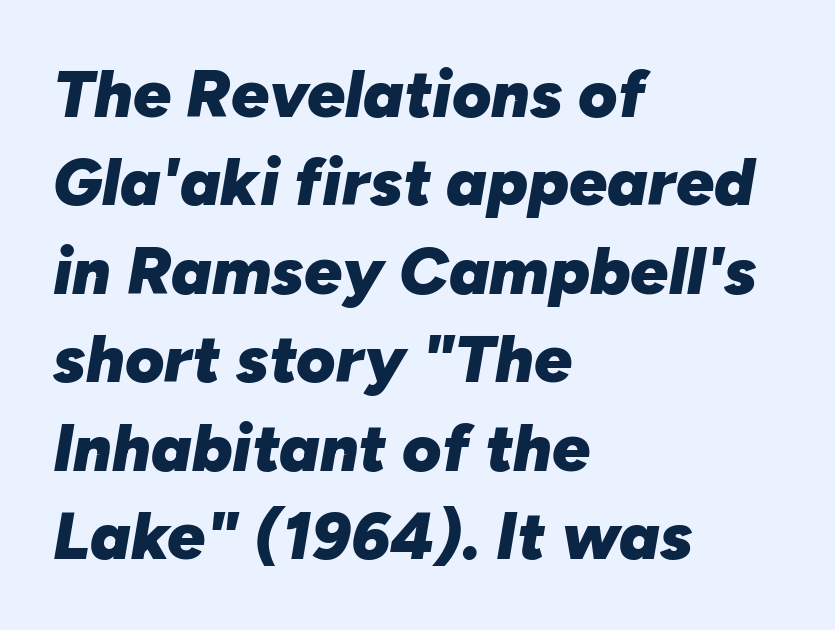
Is this a fixed-width face? No — the glyphs have proportional, varying widths. Emphasis-style slanted type is in use. The characters look thick and weighty, a clear bold. The designer left line spacing at the default. Caption: multi-line text, flush left, ragged right. These lines keep a tight, regular rhythm from letter to letter.
